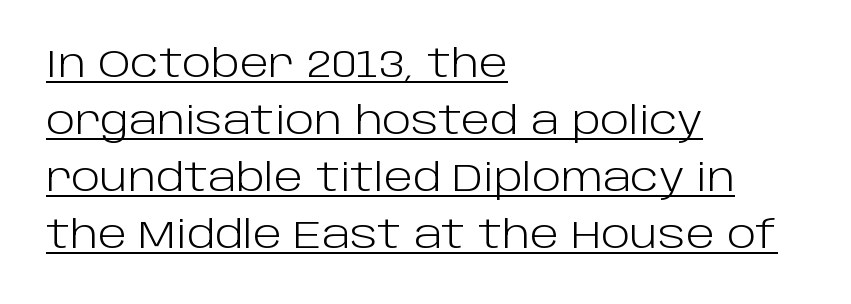
{"serif": "no", "italic": "no", "bold": "no", "weight": "light", "width": "normal", "stroke_contrast": "low", "x_height": "large", "monospaced": "no", "underline": "yes", "align": "left", "line_spacing": "normal", "line_spacing_ratio": 1.5, "letter_spacing": "normal", "letter_spacing_em": 0.0, "glyph_px": 38}
